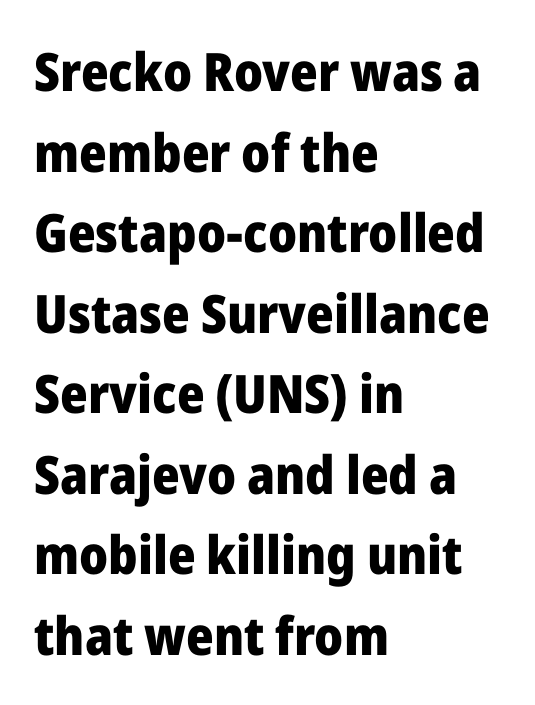
{"serif": "no", "italic": "no", "bold": "yes", "weight": "heavy", "width": "normal", "stroke_contrast": "low", "x_height": "medium", "monospaced": "no", "underline": "no", "align": "left", "line_spacing": "normal", "line_spacing_ratio": 1.52, "letter_spacing": "normal", "letter_spacing_em": 0.0, "glyph_px": 53}
